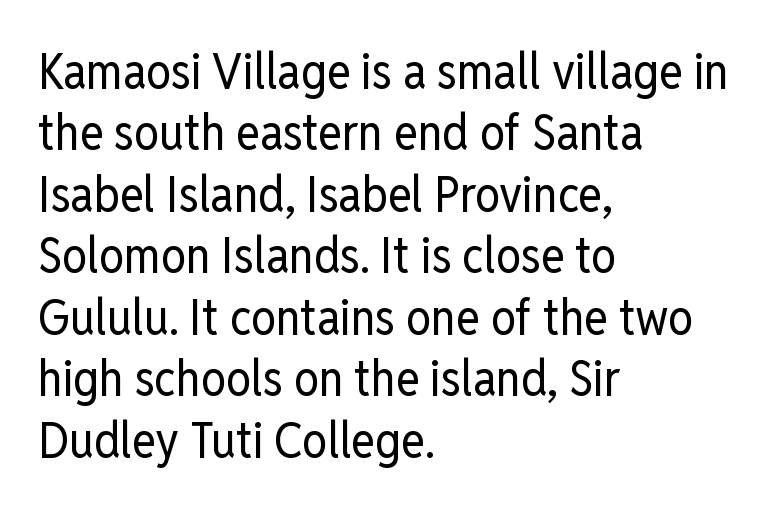
The image shows 50 px regular-weight, condensed sans-serif type, upright; set left-aligned, line spacing 1.23x, normal letter spacing, not underlined; low stroke contrast and a medium x-height.
